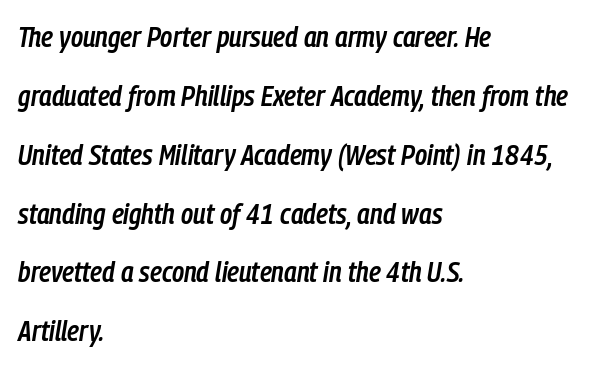
The image shows 29 px semibold, condensed type, italic (leaning right); set left-aligned, loose line spacing (2.03x), normal letter spacing, not underlined; low stroke contrast and a medium x-height.
